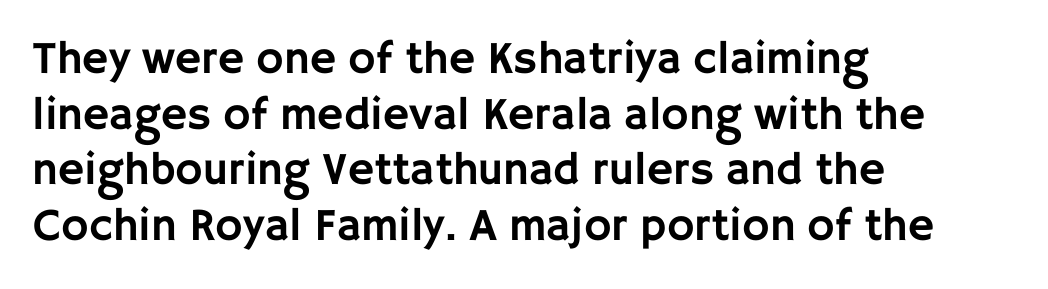
Q: Is the text italic (slanted)? A: No, it is upright.
Q: Is the typeface a serif or a sans-serif typeface? A: Sans-serif.
Q: Is the text underlined? A: No.
Q: How is the paragraph aligned? A: Left-aligned.
Q: Is the spacing between letters normal or unusually wide? A: Normal.
Q: Width (condensed, normal, or wide)? A: Normal.
Q: Stroke contrast? A: Low.
Q: x-height? A: Large.
Q: Monospaced? A: No.
